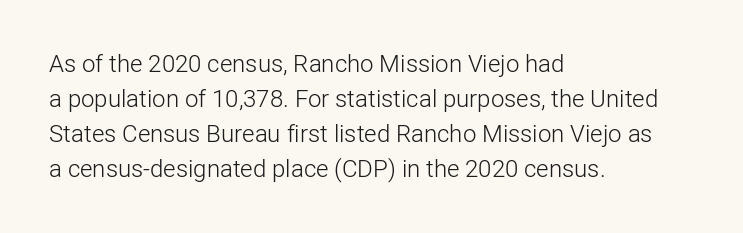
The image shows 24 px text type, upright; set left-aligned, normal line spacing (1.46x), normal letter spacing, not underlined.
